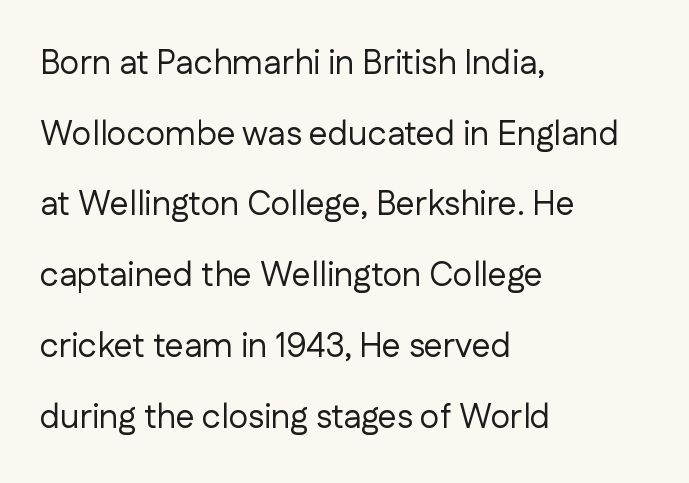
{"serif": "no", "italic": "no", "bold": "no", "weight": "regular", "width": "normal", "stroke_contrast": "low", "x_height": "medium", "monospaced": "no", "underline": "no", "align": "left", "line_spacing": "loose", "line_spacing_ratio": 2.08, "letter_spacing": "normal", "letter_spacing_em": 0.0, "glyph_px": 34}
